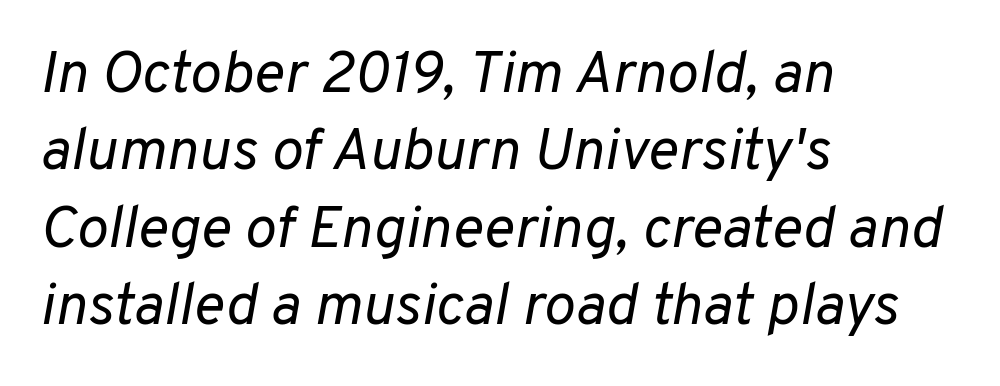
The image shows 59 px regular-weight type, italic (leaning right); set left-aligned, normal line spacing (1.31x), normal letter spacing, not underlined; low stroke contrast and a medium x-height.
